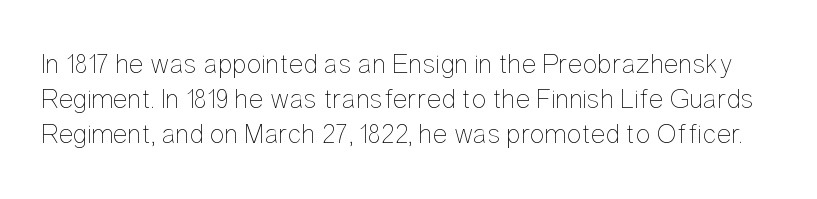
You could call the tracking neutral — neither tight nor loose. Summary of weight: not heavy and not bold. The leading is moderate, giving the passage an even texture. The words here are not underlined.
